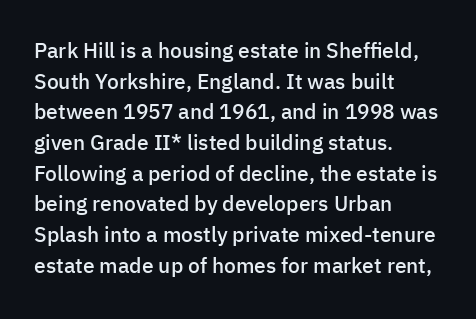
{"italic": "no", "bold": "semi", "underline": "no", "align": "left", "line_spacing": "normal", "line_spacing_ratio": 1.46, "letter_spacing": "normal", "letter_spacing_em": 0.0, "glyph_px": 21}
